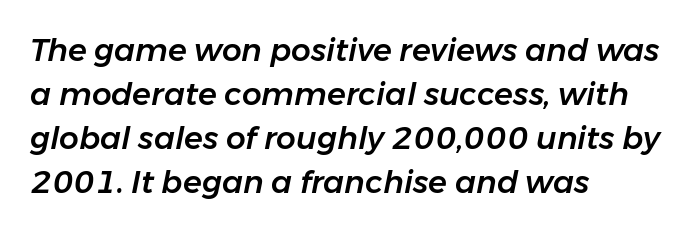
What's the leading like? Ordinary, nothing unusual. Horizontal alignment here is leftward, the default for most running prose. Note the varied advance widths — an 'i' is clearly narrower than an 'm'. Each row of text sits above clean, open space.
